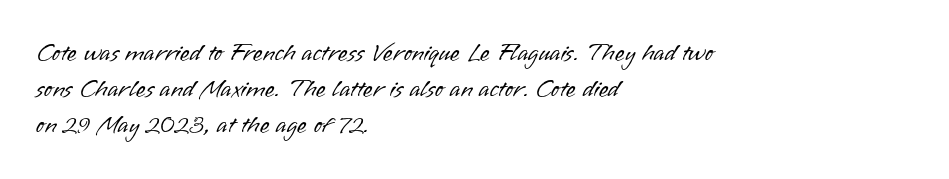
{"bold": "no", "underline": "no", "align": "left", "line_spacing": "normal", "line_spacing_ratio": 1.44, "letter_spacing": "normal", "letter_spacing_em": 0.0, "glyph_px": 25}
